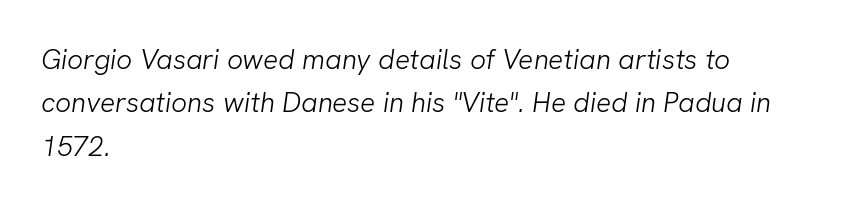
The lines in this sample share a left origin and differ only in where they stop. The letters advance in unequal steps, a hallmark of proportional type. The space beneath each line is pristine and unruled. The letters carry no serifs — their stems end cleanly without finishing strokes. Normally led — the rows are evenly, conventionally spaced. Weight: not bold — regular or lighter.
